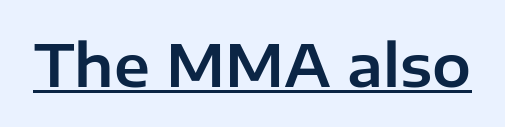
The image shows 58 px sans-serif type, upright; set normal letter spacing, underlined; low stroke contrast and a medium x-height.
